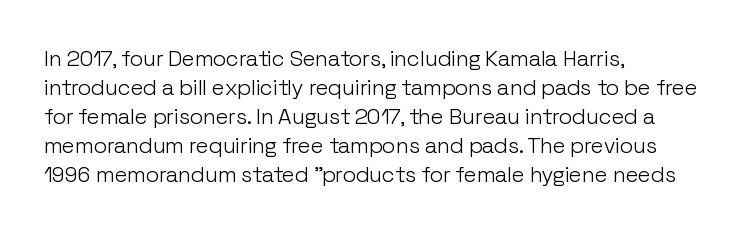
{"italic": "no", "bold": "no", "underline": "no", "align": "left", "line_spacing": "normal", "line_spacing_ratio": 1.32, "letter_spacing": "normal", "letter_spacing_em": 0.0, "glyph_px": 22}
